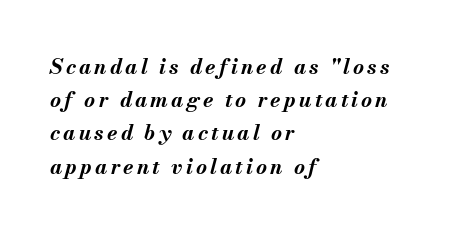
The leading is moderate, giving the passage an even texture. Stroke thickness is high; the sample reads as a true bold. The letters are slanted; this is an italic face. Rule under the text: the space is simply empty. If you drew a ruler down the left edge, every line would touch it.
